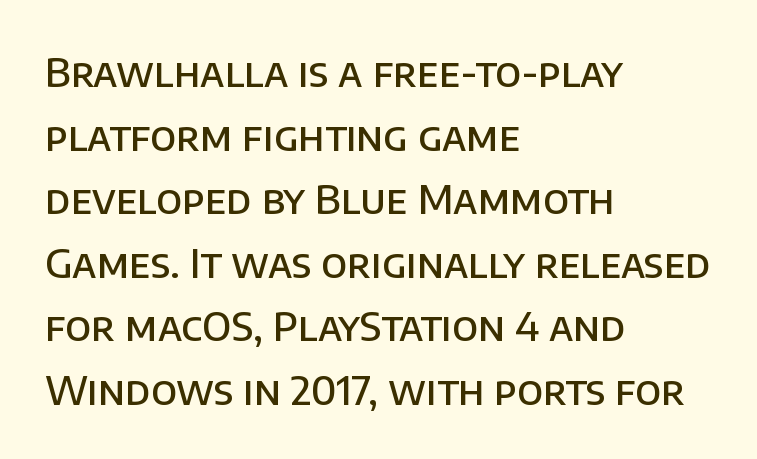
The image shows 40 px semibold sans-serif type, upright; set left-aligned, normal line spacing (1.59x), normal letter spacing, not underlined; low stroke contrast and a large x-height.
